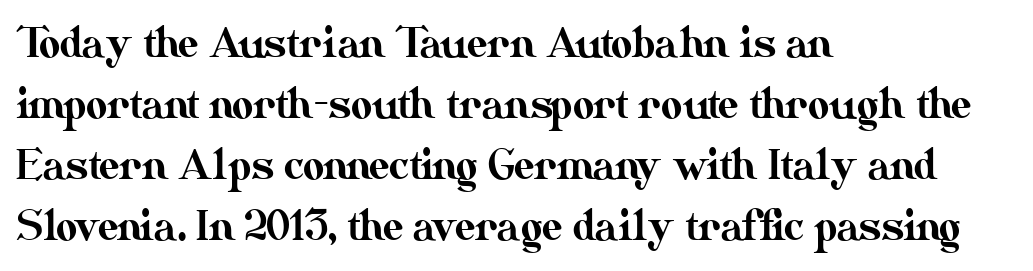
Do the letters lean? They stand straight. Layout note: lines flush left. The space directly below the letters is spotless. Look at the tracking — it's just the regular setting, nothing added.
